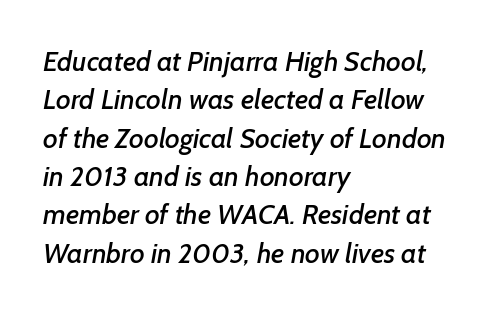
{"serif": "no", "width": "normal", "stroke_contrast": "low", "x_height": "medium", "monospaced": "no", "underline": "no", "align": "left", "line_spacing": "normal", "line_spacing_ratio": 1.37, "letter_spacing": "normal", "letter_spacing_em": 0.0, "glyph_px": 28}
